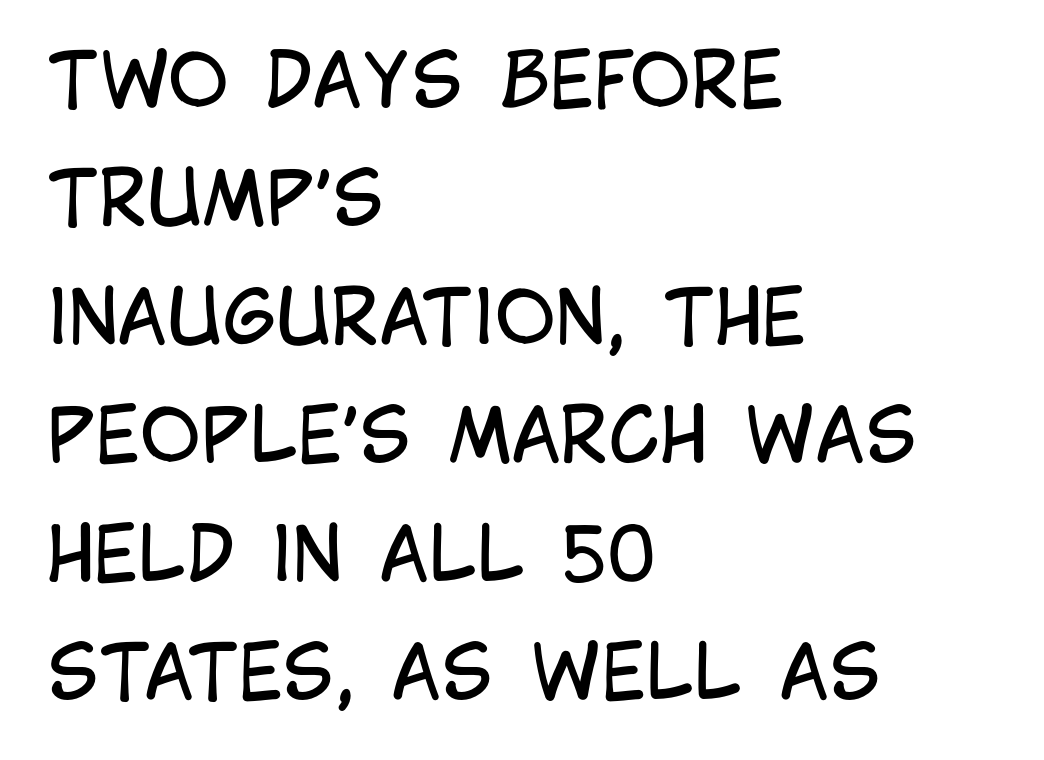
Q: Is the text bold? A: No.
Q: Is the text italic (slanted)? A: No, it is upright.
Q: Is the typeface a serif or a sans-serif typeface? A: Sans-serif.
Q: Is the text underlined? A: No.
Q: How is the paragraph aligned? A: Left-aligned.
Q: Is the spacing between letters normal or unusually wide? A: Normal.
Q: Is the spacing between lines tight, normal or loose? A: Normal.
Q: Width (condensed, normal, or wide)? A: Condensed.
Q: Stroke contrast? A: Low.
Q: x-height? A: Large.
Q: Monospaced? A: No.
